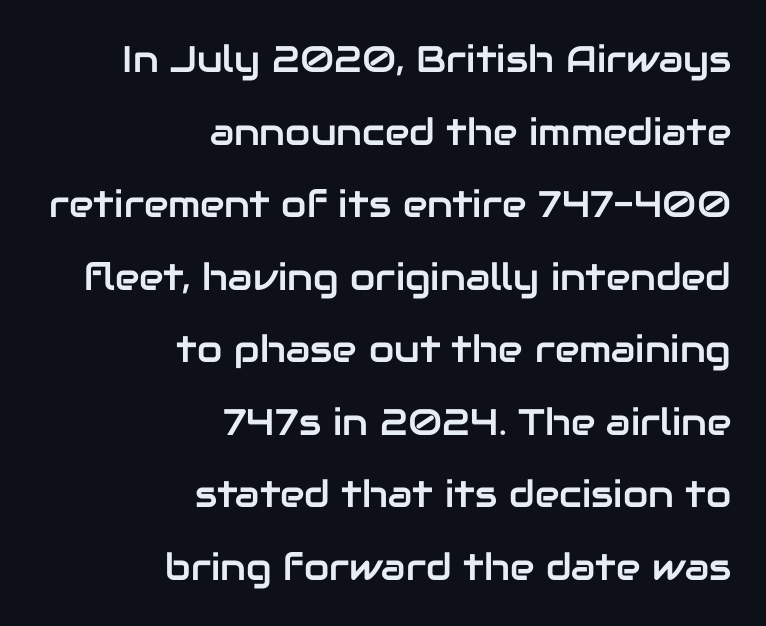
The image shows 37 px sans-serif type, upright; set right-aligned, loose line spacing (1.96x), normal letter spacing, not underlined; low stroke contrast and a medium x-height.
